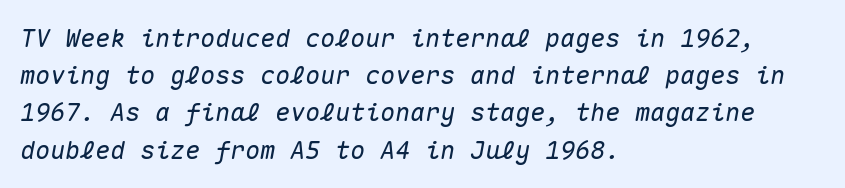
{"italic": "yes", "lean": "right", "slant_degrees": 10, "underline": "no", "align": "left", "line_spacing": "normal", "line_spacing_ratio": 1.49, "letter_spacing": "normal", "letter_spacing_em": 0.0, "glyph_px": 25}
